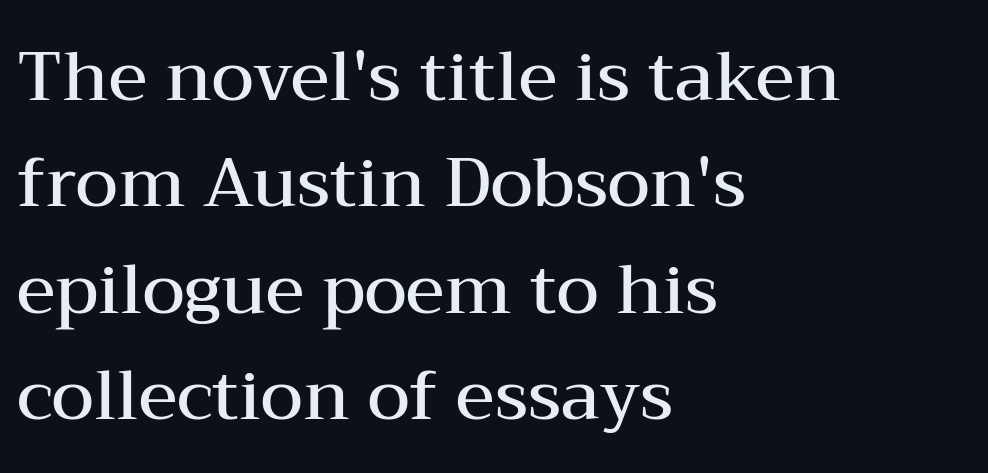
The image shows 69 px semibold, wide serif type, upright; set left-aligned, normal line spacing (1.54x), normal letter spacing, not underlined; medium stroke contrast and a medium x-height.
